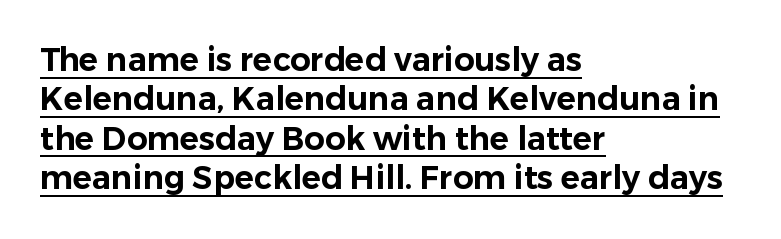
{"serif": "no", "italic": "no", "width": "normal", "stroke_contrast": "low", "x_height": "medium", "monospaced": "no", "underline": "yes", "align": "left", "line_spacing_ratio": 1.23, "letter_spacing": "normal", "letter_spacing_em": 0.0, "glyph_px": 32}
